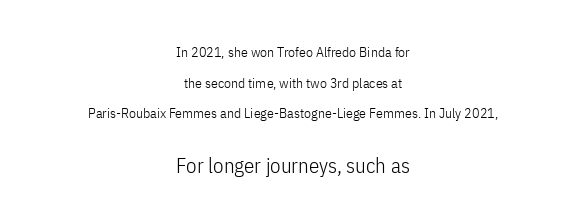
Reading down the block, each line starts at a different indent, mirrored at its end. What's the leading like? Stretched, with rows far apart. Students, note that the glyphs here touch the page at normal intervals. Descender tails drop into unmarked territory. Caption: upper text group reduced, lower text group enlarged.
